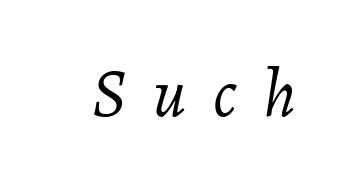
The image shows 68 px light type, italic (leaning right); set unusually wide letter spacing (+0.39 em), not underlined; low stroke contrast and a medium x-height.
